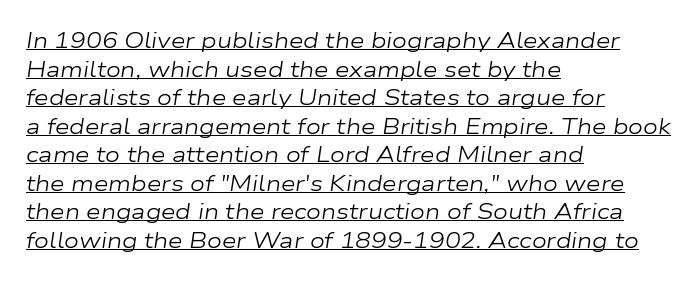
Q: Is the text bold? A: No.
Q: Is the text italic (slanted)? A: Yes, it leans right by about 9 degrees.
Q: Is the text underlined? A: Yes.
Q: How is the paragraph aligned? A: Left-aligned.
Q: Is the spacing between letters normal or unusually wide? A: Normal.
Q: Is the spacing between lines tight, normal or loose? A: Normal.
